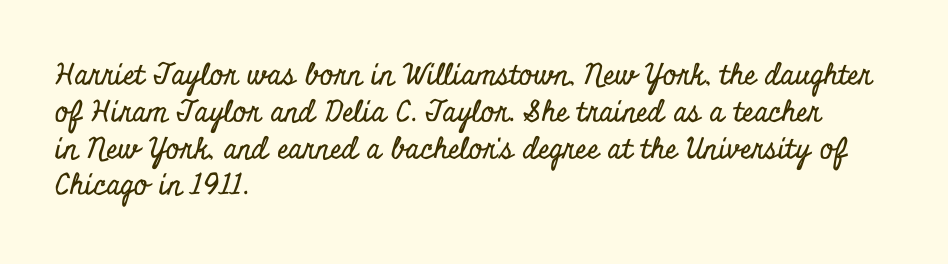
The image shows 29 px condensed serif type; set left-aligned, normal line spacing (1.27x), normal letter spacing, not underlined; low stroke contrast and a small x-height.
